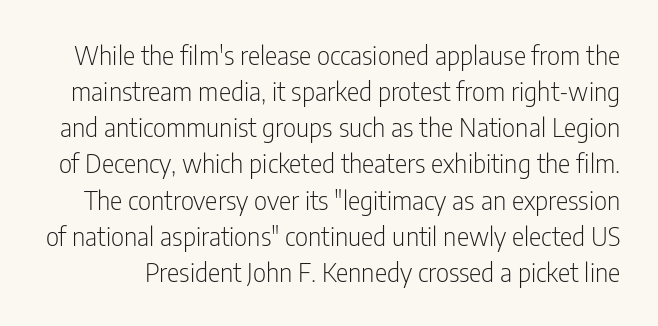
The leading is moderate, giving the passage an even texture. No chunkiness to these letters — they're not bold. Observe the ordinary spacing: letters are neighbours, not strangers. Words float on clear page, feet unadorned. Ordinary non-slanted type is in use.
